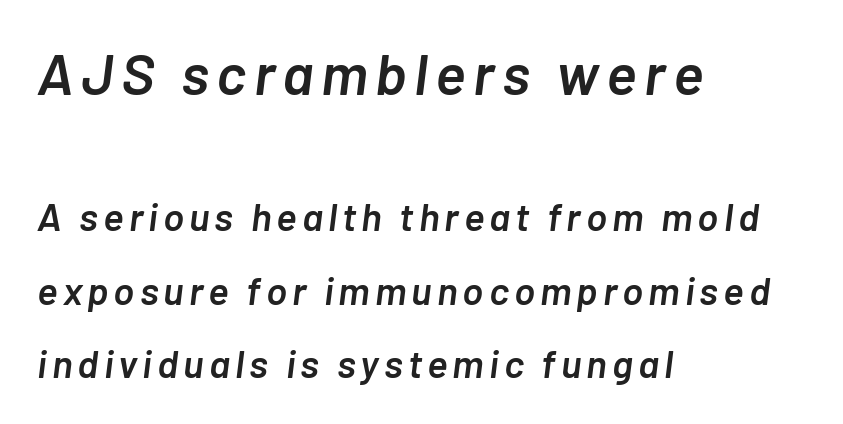
The image shows 58 px semibold type, italic (leaning right); set left-aligned, line spacing 1.88x, not underlined; the first (top) block is 1.49x larger; low stroke contrast and a medium x-height.
